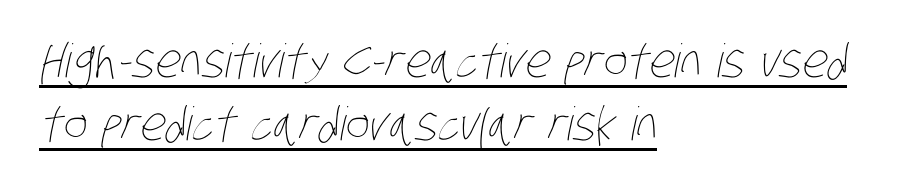
The image shows 46 px thin, condensed type; set left-aligned, normal line spacing (1.36x), normal letter spacing, underlined; low stroke contrast and a large x-height.
